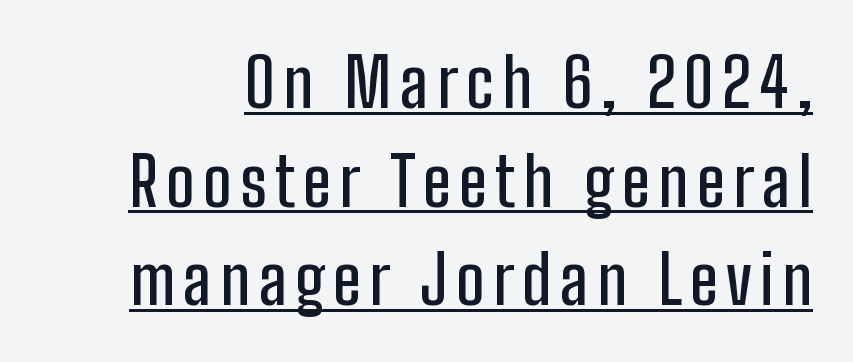
Evenly set lines give the paragraph a standard silhouette. Do the letters lean? They stand straight. What decoration does the sample have? An underline. The rendering shows plain stroke endings on the letterforms — a sans-serif design. The face used here is proportionally spaced, like ordinary book or web type.
